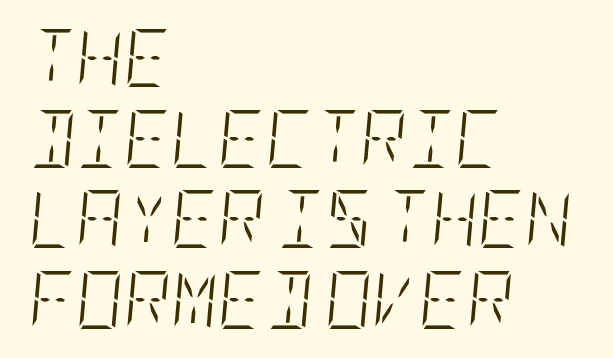
Q: Is the text bold? A: No.
Q: Is the text italic (slanted)? A: Yes, it leans right by about 5 degrees.
Q: Is the text underlined? A: No.
Q: How is the paragraph aligned? A: Left-aligned.
Q: Is the spacing between letters normal or unusually wide? A: Normal.
Q: Is the spacing between lines tight, normal or loose? A: Normal.
Q: Width (condensed, normal, or wide)? A: Condensed.
Q: Stroke contrast? A: Low.
Q: x-height? A: Large.
